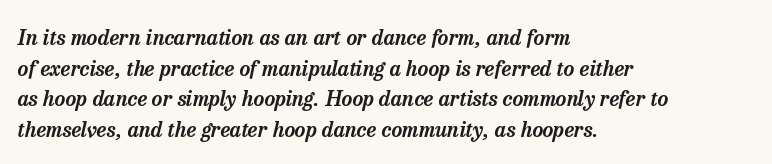
Underline: absent. This is oblique type, the kind used for emphasis or titles. Leading: standard. These lines are set flush left with a ragged right edge. Between one letter and the next there's only the usual sliver of space.
